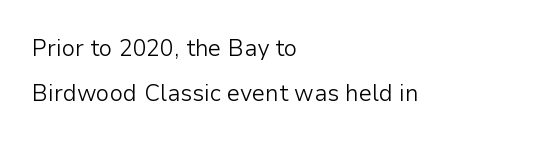
Q: Is the text bold? A: No.
Q: Is the text italic (slanted)? A: No, it is upright.
Q: Is the text underlined? A: No.
Q: How is the paragraph aligned? A: Left-aligned.
Q: Is the spacing between letters normal or unusually wide? A: Normal.
Q: Is the spacing between lines tight, normal or loose? A: Loose.
